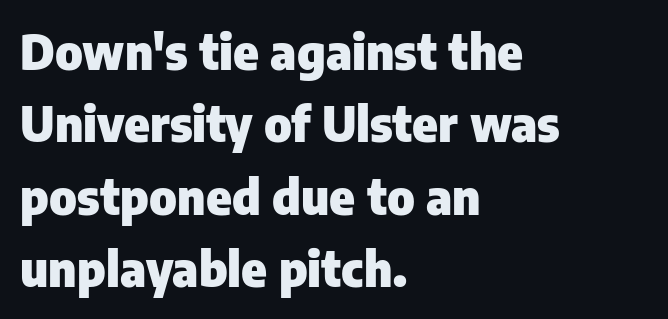
The image shows 48 px heavy sans-serif type, upright; set left-aligned, normal line spacing (1.51x), normal letter spacing, not underlined; low stroke contrast and a medium x-height.
